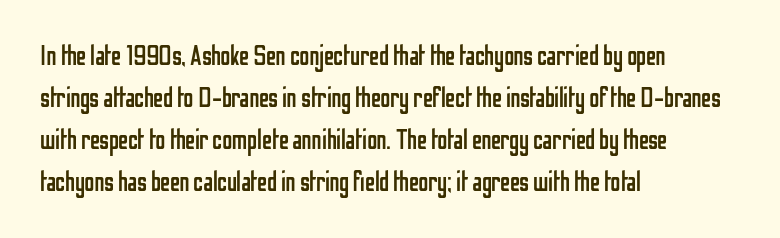
The image shows 28 px regular-weight, condensed sans-serif type, upright; set left-aligned, normal line spacing (1.5x), normal letter spacing, not underlined; low stroke contrast and a medium x-height.
